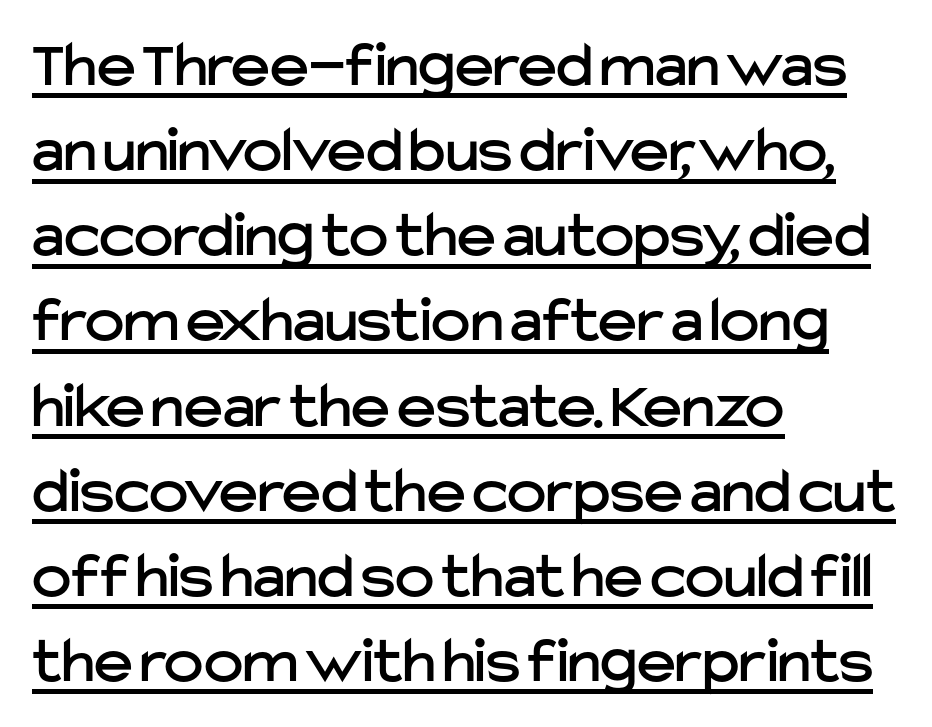
The image shows 66 px sans-serif type, upright; set left-aligned, normal line spacing (1.29x), normal letter spacing, underlined; low stroke contrast and a medium x-height.
